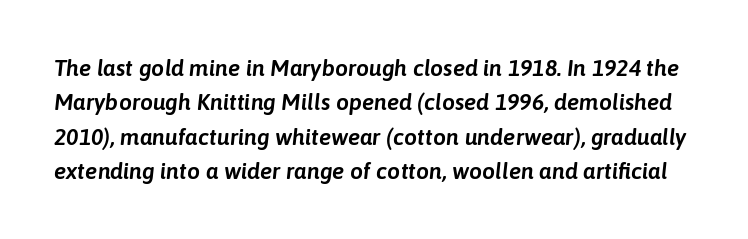
Q: Is the text italic (slanted)? A: Yes, it leans right by about 6 degrees.
Q: Is the text underlined? A: No.
Q: Is the spacing between letters normal or unusually wide? A: Normal.
Q: Is the spacing between lines tight, normal or loose? A: Normal.
